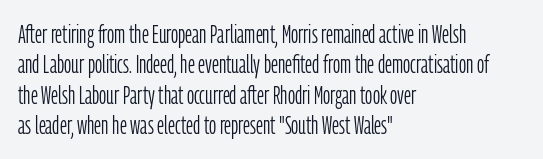
Q: Is the text bold? A: No.
Q: Is the text italic (slanted)? A: No, it is upright.
Q: Is the text underlined? A: No.
Q: How is the paragraph aligned? A: Left-aligned.
Q: Is the spacing between letters normal or unusually wide? A: Normal.
